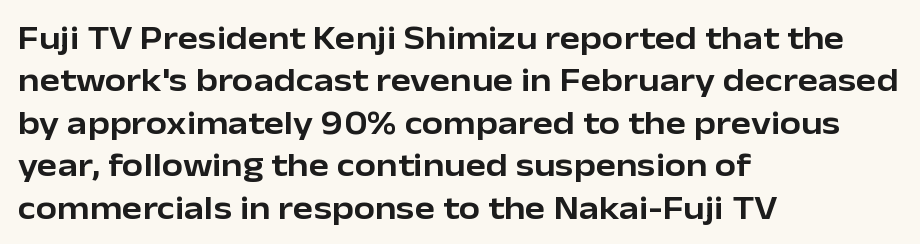
Reading down the block, your eye returns to a fixed left position each line. Looks like regular typesetting: each glyph gets only the width it needs. Standard letterfit; no display-style spreading of the glyphs. Type style note: lacks serifs. Rule under the text: the space is simply empty. Vertical spacing — default.
